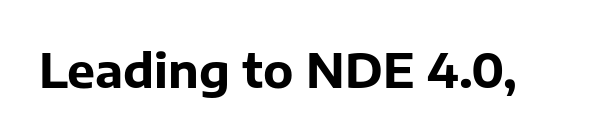
The image shows 47 px bold sans-serif type, upright; set normal letter spacing, not underlined; low stroke contrast and a medium x-height.
